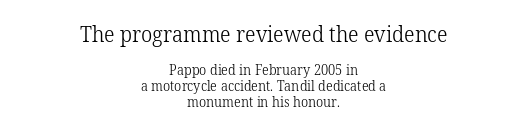
Type without underlining. Does the leading feel generous? Not at all — it's pinched. Spacing between characters is what you'd get straight out of the box. The face used here appears at its bigger size in the upper chunk.
